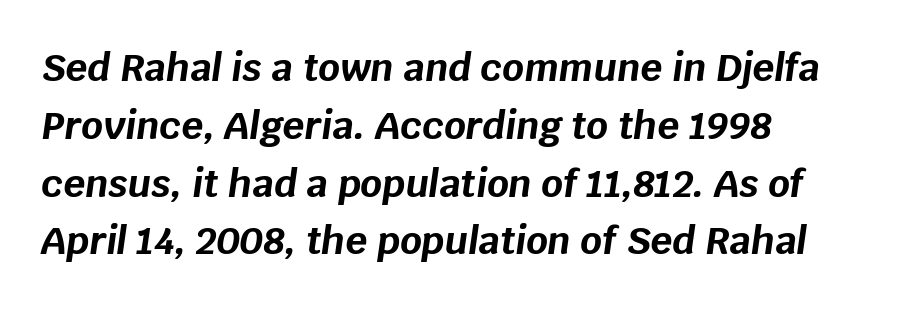
Here the designer chose a conventional face with non-uniform glyph widths. The lettering tilts uniformly, giving the passage an italic look. Summary of weight: heavy, a full bold. Compared with typical paragraphs, the rows here are spaced about the same.
